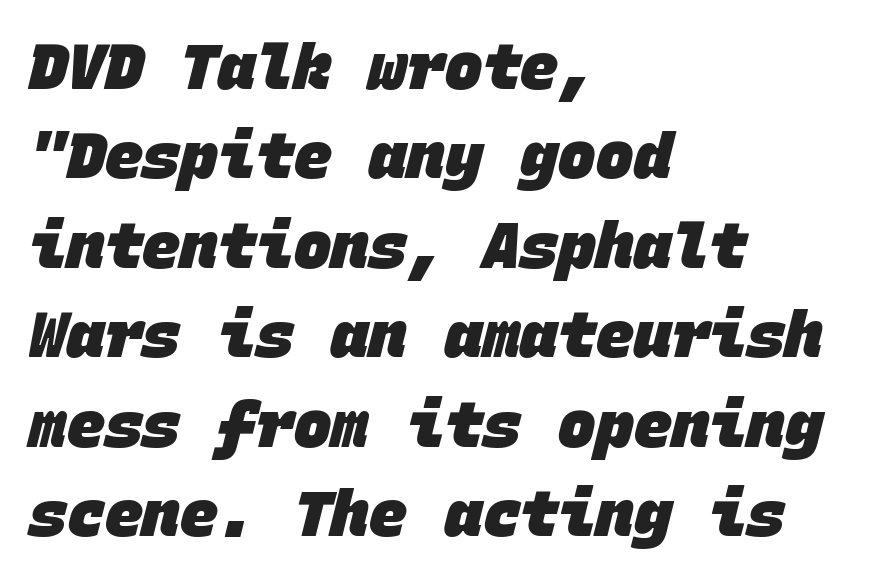
Casual observation: everything's shoved over to the left. Successive baselines arrive at the customary interval. Stroke thickness is high; the sample reads as a true bold. Look at the bottom of the vertical strokes: they stop flat, with no serifs. This rendering features lettering with no underline. Words appear dense and cohesive because spacing is normal.
